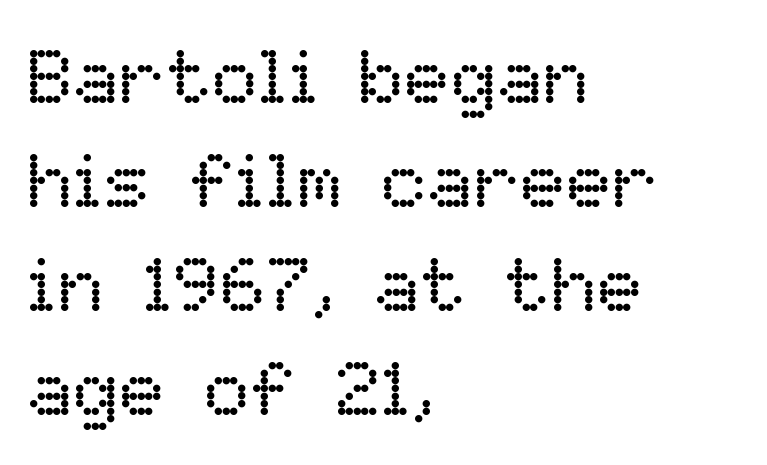
{"italic": "no", "bold": "no", "weight": "regular", "width": "normal", "stroke_contrast": "low", "x_height": "medium", "monospaced": "no", "underline": "no", "align": "left", "line_spacing": "normal", "line_spacing_ratio": 1.35, "letter_spacing": "normal", "letter_spacing_em": 0.0, "glyph_px": 77}
